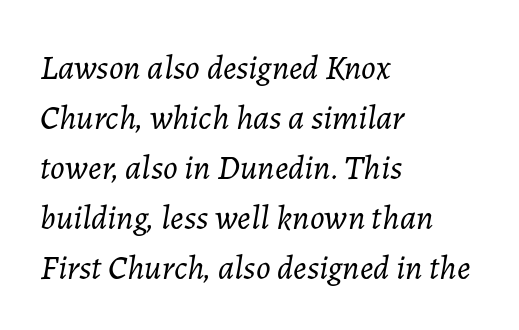
The image shows 34 px light type, italic (leaning right); set left-aligned, normal line spacing (1.47x), normal letter spacing, not underlined; low stroke contrast and a medium x-height.
